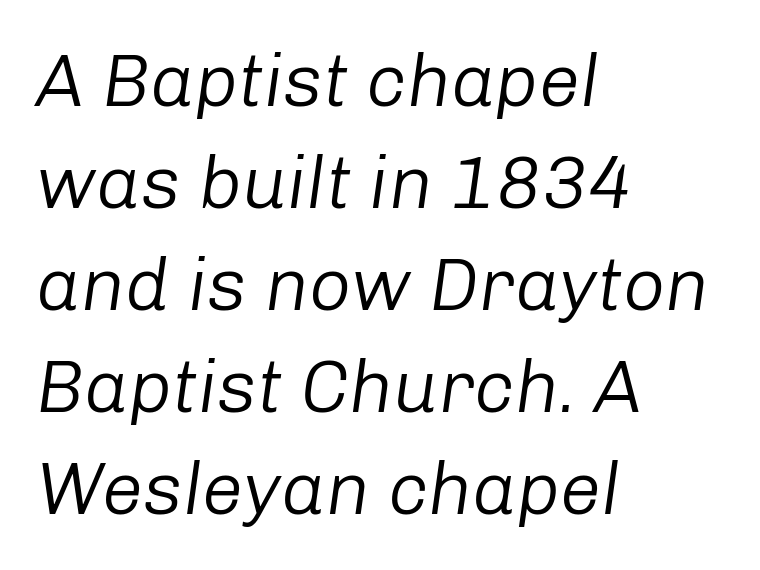
The image shows 74 px regular-weight type, italic (leaning right); set left-aligned, normal line spacing (1.38x), normal letter spacing, not underlined; low stroke contrast and a medium x-height.
